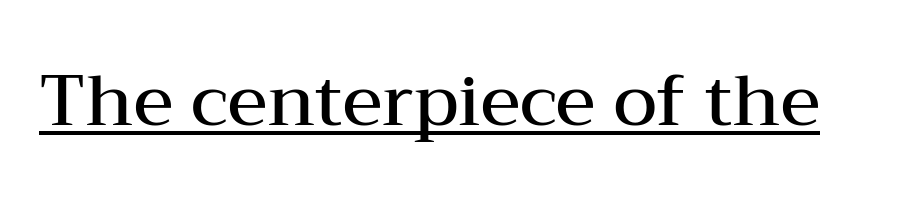
Q: Is the text bold? A: Semi-bold.
Q: Is the text italic (slanted)? A: No, it is upright.
Q: Is the typeface a serif or a sans-serif typeface? A: Serif.
Q: Is the text underlined? A: Yes.
Q: Is the spacing between letters normal or unusually wide? A: Normal.
Q: Width (condensed, normal, or wide)? A: Wide.
Q: Stroke contrast? A: Medium.
Q: x-height? A: Medium.
Q: Monospaced? A: No.
